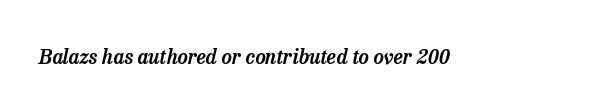
Descenders are the only things crossing below the line. The text carries the slant typical of an italic or oblique font. Characters follow at the spacing the type designer built in.
